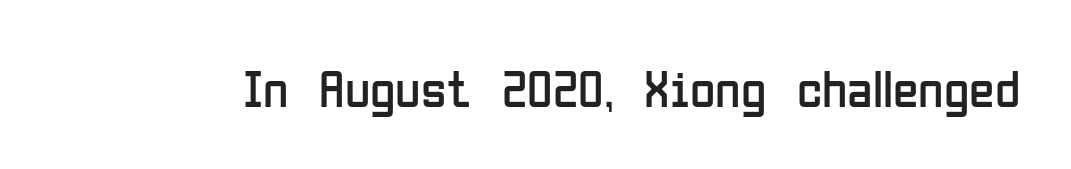
The face used here is a sans, in the tradition of grotesques and geometrics. No italicization has been applied; the sample stays upright. Spacing verdict: proportional, widths tailored to each character. Descenders are the only things crossing below the line. Short note: letters normally spaced.
